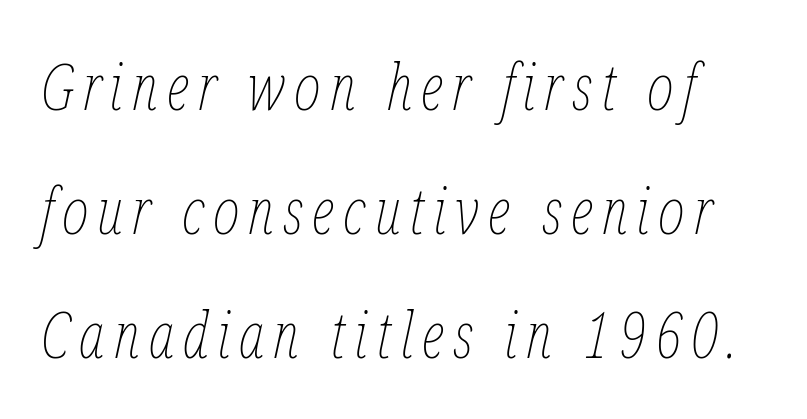
Q: Is the text bold? A: No.
Q: Is the text italic (slanted)? A: Yes, it leans right by about 12 degrees.
Q: Is the text underlined? A: No.
Q: Is the spacing between lines tight, normal or loose? A: Loose.
Q: Width (condensed, normal, or wide)? A: Condensed.
Q: Stroke contrast? A: Low.
Q: x-height? A: Medium.
Q: Monospaced? A: No.
